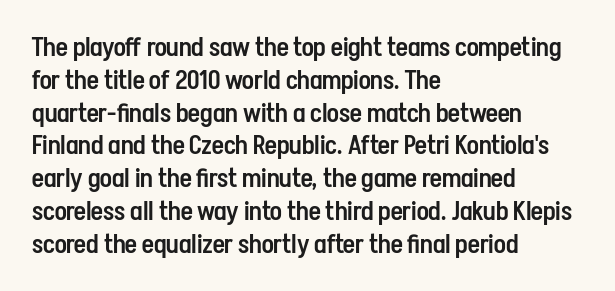
Typesetter's note: demi weight, one step under bold. Casual observation: everything's shoved over to the left. Words float on clear page, feet unadorned. The type sits square on the baseline with zero lean. Evenly set lines give the paragraph a standard silhouette. No extra tracking has been applied to these lines.
